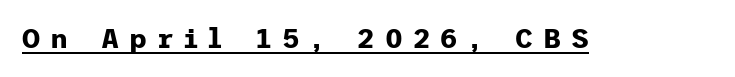
The image shows 28 px bold sans-serif type, upright; set unusually wide letter spacing (+0.34 em), underlined; low stroke contrast and a medium x-height.
